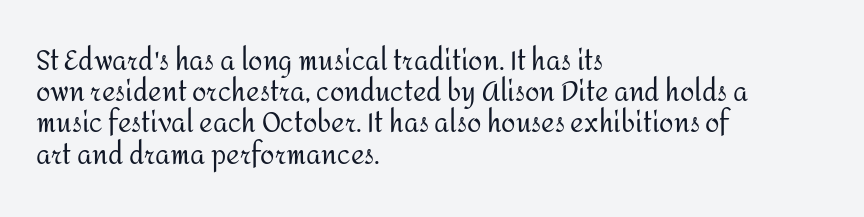
{"italic": "no", "bold": "no", "underline": "no", "align": "left", "line_spacing_ratio": 1.2, "letter_spacing": "normal", "letter_spacing_em": 0.0, "glyph_px": 26}
